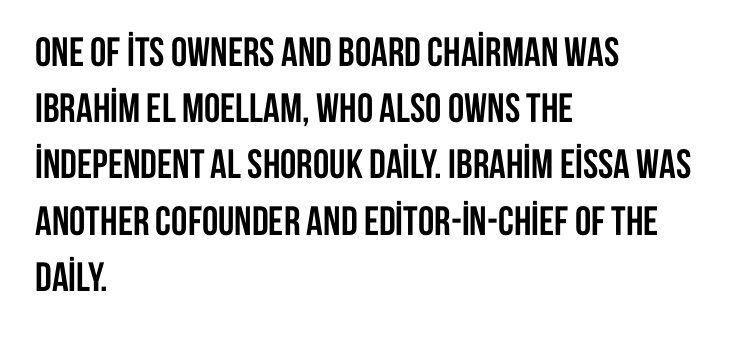
Q: Is the text bold? A: Yes.
Q: Is the text italic (slanted)? A: No, it is upright.
Q: Is the typeface a serif or a sans-serif typeface? A: Sans-serif.
Q: Is the text underlined? A: No.
Q: How is the paragraph aligned? A: Left-aligned.
Q: Is the spacing between letters normal or unusually wide? A: Normal.
Q: Is the spacing between lines tight, normal or loose? A: Normal.
Q: Width (condensed, normal, or wide)? A: Condensed.
Q: Stroke contrast? A: Low.
Q: x-height? A: Large.
Q: Monospaced? A: No.
